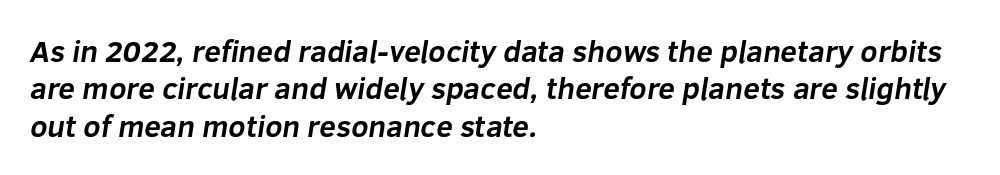
{"serif": "no", "bold": "yes", "weight": "bold", "width": "normal", "stroke_contrast": "low", "x_height": "medium", "monospaced": "no", "underline": "no", "align": "left", "line_spacing": "normal", "line_spacing_ratio": 1.25, "letter_spacing": "normal", "letter_spacing_em": 0.0, "glyph_px": 30}
